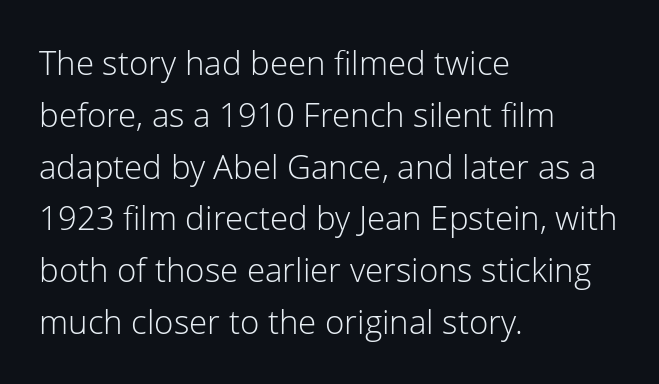
Q: Is the text bold? A: No.
Q: Is the text italic (slanted)? A: No, it is upright.
Q: Is the typeface a serif or a sans-serif typeface? A: Sans-serif.
Q: Is the text underlined? A: No.
Q: How is the paragraph aligned? A: Left-aligned.
Q: Is the spacing between letters normal or unusually wide? A: Normal.
Q: Is the spacing between lines tight, normal or loose? A: Normal.
Q: Width (condensed, normal, or wide)? A: Normal.
Q: Stroke contrast? A: Low.
Q: x-height? A: Medium.
Q: Monospaced? A: No.
